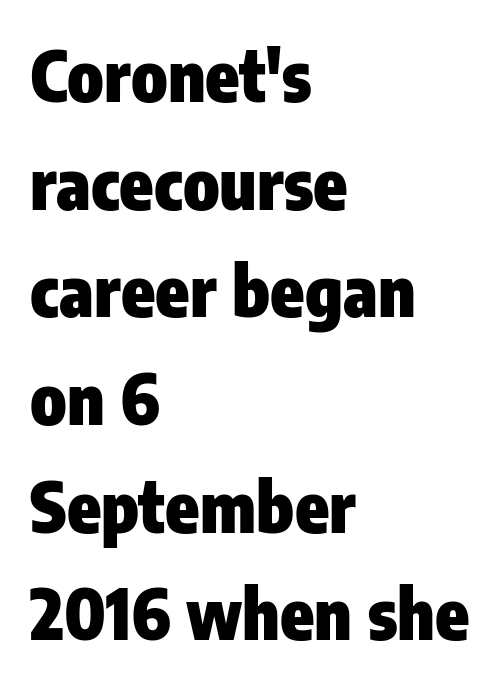
The image shows 69 px heavy, condensed sans-serif type, upright; set left-aligned, normal line spacing (1.56x), normal letter spacing, not underlined; low stroke contrast and a medium x-height.
